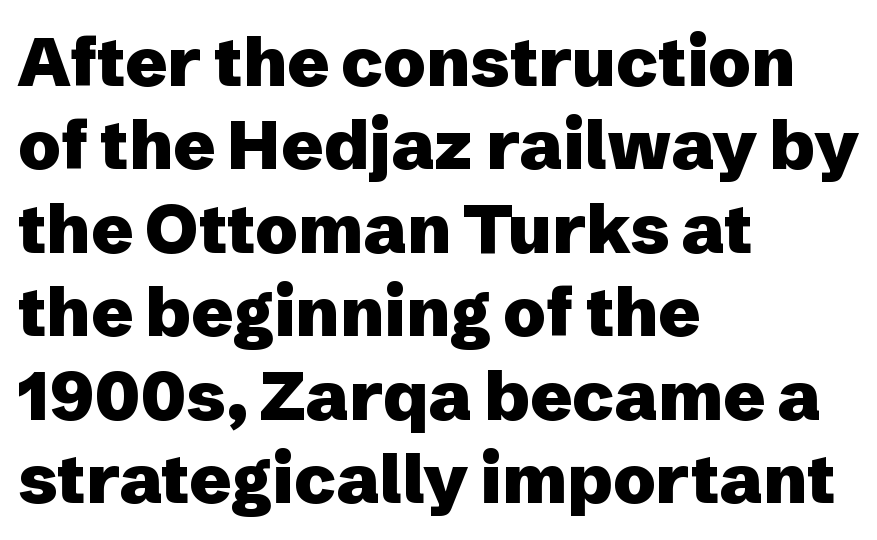
{"serif": "no", "italic": "no", "bold": "yes", "weight": "heavy", "width": "normal", "stroke_contrast": "low", "x_height": "medium", "monospaced": "no", "underline": "no", "align": "left", "line_spacing_ratio": 1.21, "letter_spacing": "normal", "letter_spacing_em": 0.0, "glyph_px": 69}
